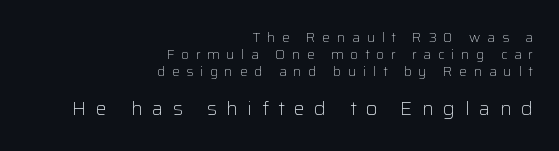
Words appear elongated and porous because spacing is wide. Every stem runs plumb, perpendicular to the baseline. The lines in this sample share a right terminus and differ only in where they begin. The baseline area is clear. Weight: not bold — regular or lighter. The emphasis by scale lands on block number two, below.
